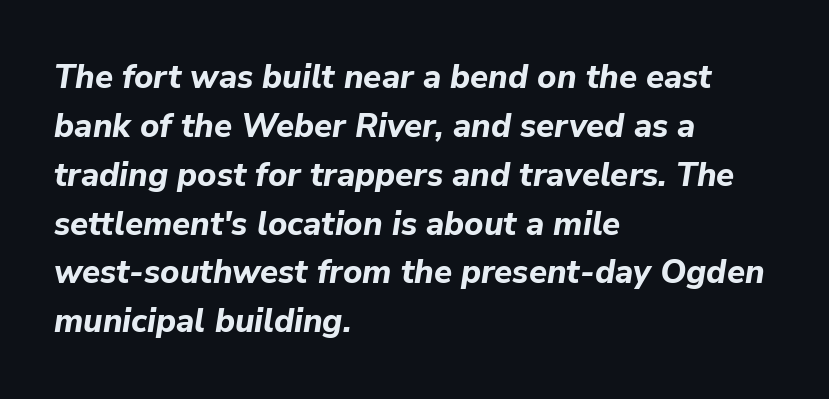
Q: Is the text bold? A: Yes.
Q: Is the text italic (slanted)? A: Yes, it leans right by about 9 degrees.
Q: Is the text underlined? A: No.
Q: How is the paragraph aligned? A: Left-aligned.
Q: Is the spacing between letters normal or unusually wide? A: Normal.
Q: Is the spacing between lines tight, normal or loose? A: Normal.
Q: Width (condensed, normal, or wide)? A: Normal.
Q: Stroke contrast? A: Low.
Q: x-height? A: Medium.
Q: Monospaced? A: No.
